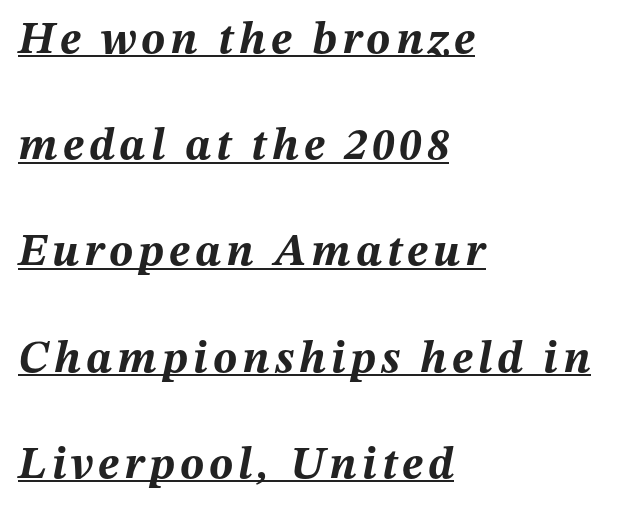
This sample has the flowing, uneven cadence of proportional lettering. Does the leading feel generous? Absolutely, it's lavish. Notice how a bar underscores the lettering throughout. Italic? Definitely — the glyphs are oblique. Is the type bold? Yes — the strokes are clearly thick and heavy. Where is the straight margin? On the left.
